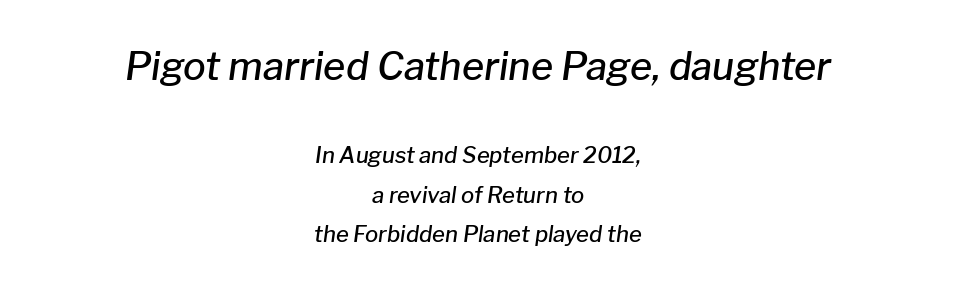
{"italic": "yes", "lean": "right", "slant_degrees": 8, "bold": "semi", "weight": "semibold", "width": "normal", "stroke_contrast": "low", "x_height": "medium", "monospaced": "no", "underline": "no", "align": "center", "line_spacing_ratio": 1.79, "letter_spacing": "normal", "letter_spacing_em": 0.0, "larger_block": "first", "size_ratio": 1.73, "glyph_px": 38}
